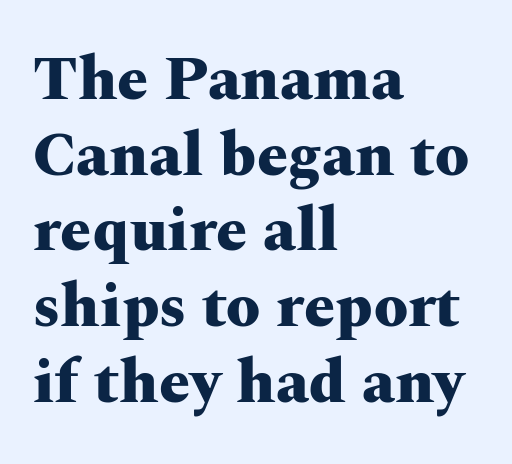
{"serif": "yes", "italic": "no", "bold": "yes", "weight": "heavy", "width": "wide", "stroke_contrast": "medium", "x_height": "medium", "monospaced": "no", "underline": "no", "align": "left", "line_spacing_ratio": 1.22, "letter_spacing": "normal", "letter_spacing_em": 0.0, "glyph_px": 62}
